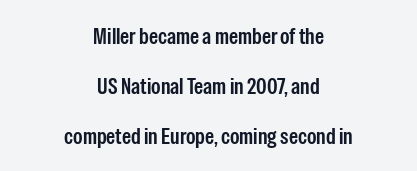
The image shows 23 px text type, upright; set centered, loose line spacing (2.17x), normal letter spacing, not underlined.
